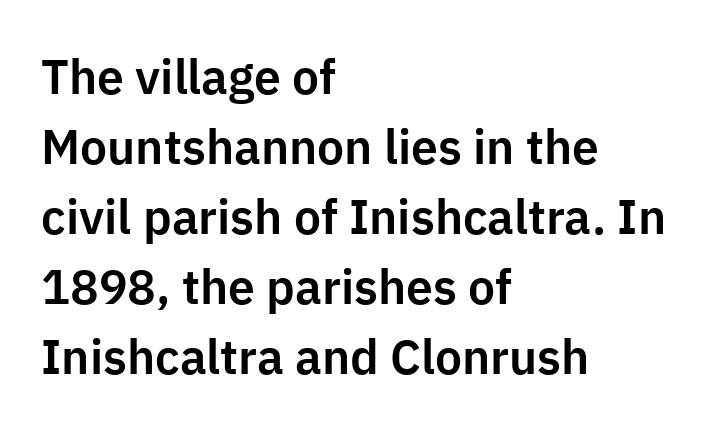
{"serif": "no", "italic": "no", "width": "normal", "stroke_contrast": "low", "x_height": "medium", "monospaced": "no", "underline": "no", "align": "left", "line_spacing": "normal", "line_spacing_ratio": 1.46, "letter_spacing": "normal", "letter_spacing_em": 0.0, "glyph_px": 48}
